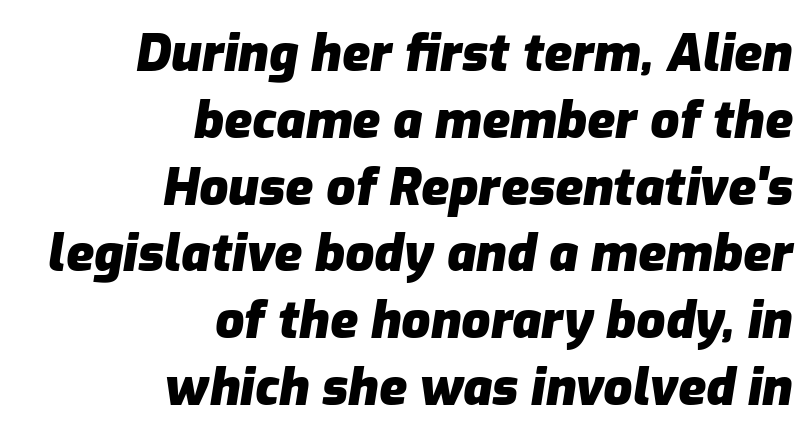
Q: Is the text bold? A: Yes.
Q: Is the text italic (slanted)? A: Yes, it leans right by about 9 degrees.
Q: Is the text underlined? A: No.
Q: How is the paragraph aligned? A: Right-aligned.
Q: Is the spacing between letters normal or unusually wide? A: Normal.
Q: Is the spacing between lines tight, normal or loose? A: Normal.
Q: Width (condensed, normal, or wide)? A: Normal.
Q: Stroke contrast? A: Low.
Q: x-height? A: Medium.
Q: Monospaced? A: No.
